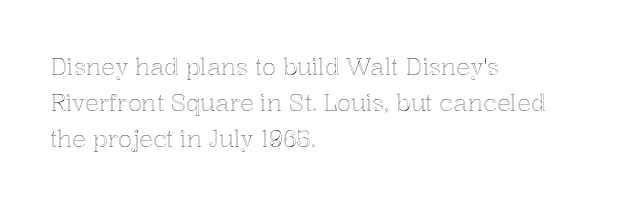
Q: Is the text italic (slanted)? A: No, it is upright.
Q: Is the text underlined? A: No.
Q: How is the paragraph aligned? A: Left-aligned.
Q: Is the spacing between letters normal or unusually wide? A: Normal.
Q: Is the spacing between lines tight, normal or loose? A: Normal.
